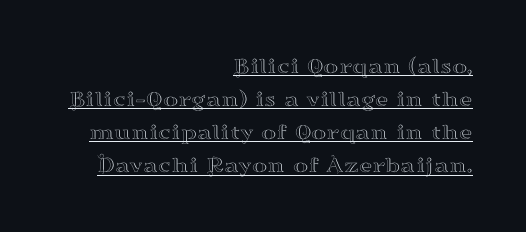
{"italic": "no", "underline": "yes", "align": "right", "line_spacing": "normal", "line_spacing_ratio": 1.44, "letter_spacing": "normal", "letter_spacing_em": 0.0, "glyph_px": 23}
